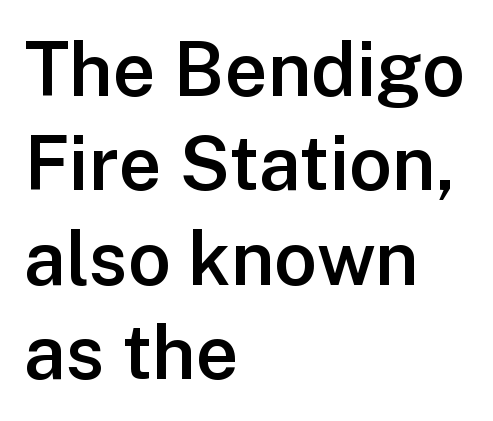
Q: Is the text bold? A: Semi-bold.
Q: Is the text italic (slanted)? A: No, it is upright.
Q: Is the typeface a serif or a sans-serif typeface? A: Sans-serif.
Q: Is the text underlined? A: No.
Q: How is the paragraph aligned? A: Left-aligned.
Q: Is the spacing between letters normal or unusually wide? A: Normal.
Q: Is the spacing between lines tight, normal or loose? A: Normal.
Q: Width (condensed, normal, or wide)? A: Normal.
Q: Stroke contrast? A: Low.
Q: x-height? A: Medium.
Q: Monospaced? A: No.
